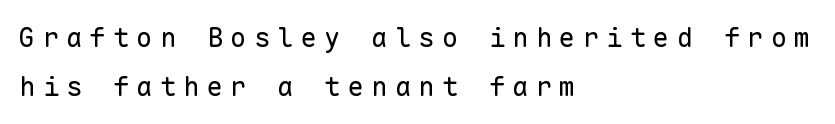
Does the lettering tilt? It doesn't — this is upright. Weight class: somewhere from thin through regular. All the whitespace from short lines collects on the right. Plain, unruled lines of type.
